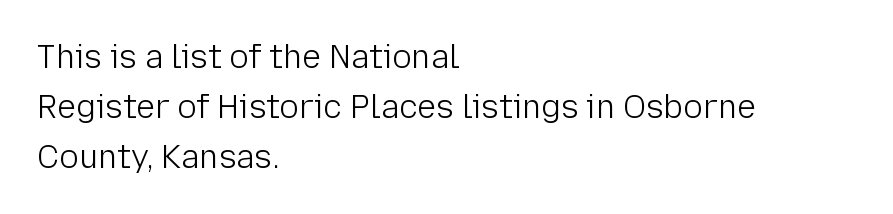
{"serif": "no", "italic": "no", "bold": "no", "weight": "light", "width": "normal", "stroke_contrast": "low", "x_height": "medium", "monospaced": "no", "underline": "no", "align": "left", "line_spacing": "normal", "line_spacing_ratio": 1.56, "letter_spacing": "normal", "letter_spacing_em": 0.0, "glyph_px": 32}
